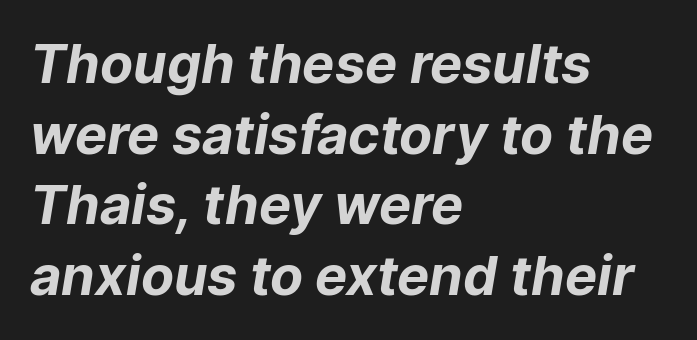
Q: Is the text bold? A: Yes.
Q: Is the typeface a serif or a sans-serif typeface? A: Sans-serif.
Q: Is the text underlined? A: No.
Q: How is the paragraph aligned? A: Left-aligned.
Q: Is the spacing between letters normal or unusually wide? A: Normal.
Q: Is the spacing between lines tight, normal or loose? A: Normal.
Q: Width (condensed, normal, or wide)? A: Normal.
Q: Stroke contrast? A: Low.
Q: x-height? A: Medium.
Q: Monospaced? A: No.
